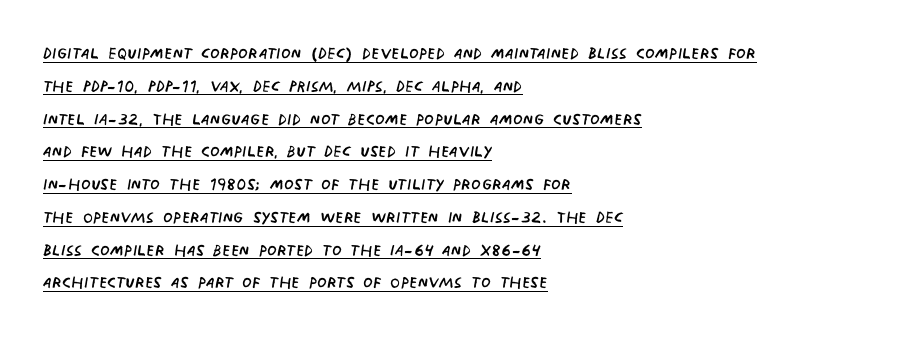
The vertical gap from one line to the next is medium. Is the stroke heavy? The answer is a plain regular-or-lighter. The passage shown has conventional tracking throughout. Notice how a bar underscores the lettering throughout. The ragged edge is on the right, which tells us the setting is flush left.
